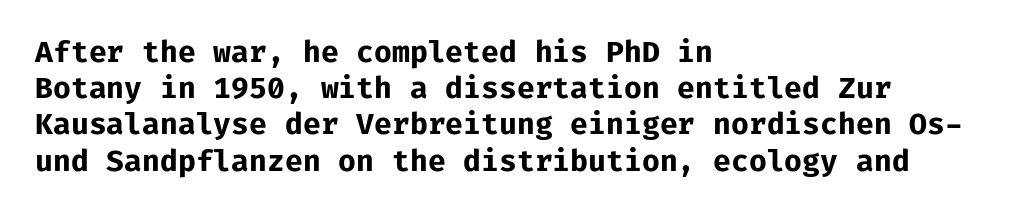
One-word summary of the alignment: left. Nothing sits at the stroke ends, so this counts as sans-serif. The lettering stays uniformly vertical, giving the passage a roman look. Standard letterfit; no display-style spreading of the glyphs.
